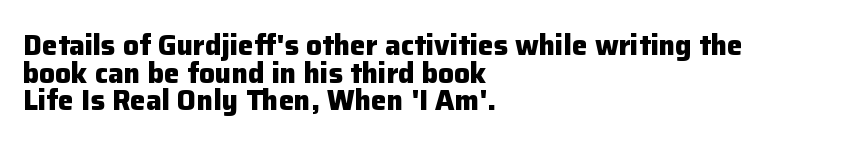
{"serif": "no", "italic": "no", "bold": "yes", "weight": "heavy", "width": "normal", "stroke_contrast": "low", "x_height": "medium", "monospaced": "no", "underline": "no", "align": "left", "line_spacing": "tight", "line_spacing_ratio": 0.99, "letter_spacing": "normal", "letter_spacing_em": 0.0, "glyph_px": 28}
